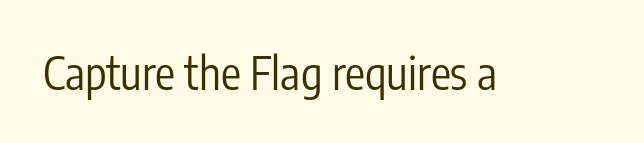
{"serif": "no", "italic": "no", "bold": "no", "weight": "regular", "width": "condensed", "stroke_contrast": "low", "x_height": "medium", "monospaced": "no", "underline": "no", "letter_spacing": "normal", "letter_spacing_em": 0.0, "glyph_px": 45}
